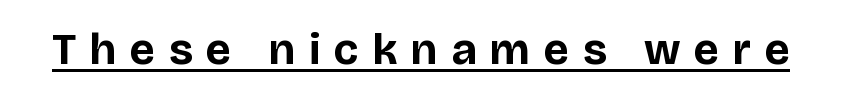
Q: Is the text bold? A: Yes.
Q: Is the text italic (slanted)? A: No, it is upright.
Q: Is the typeface a serif or a sans-serif typeface? A: Sans-serif.
Q: Is the text underlined? A: Yes.
Q: Is the spacing between letters normal or unusually wide? A: Unusually wide.
Q: Width (condensed, normal, or wide)? A: Normal.
Q: Stroke contrast? A: Low.
Q: x-height? A: Large.
Q: Monospaced? A: No.
